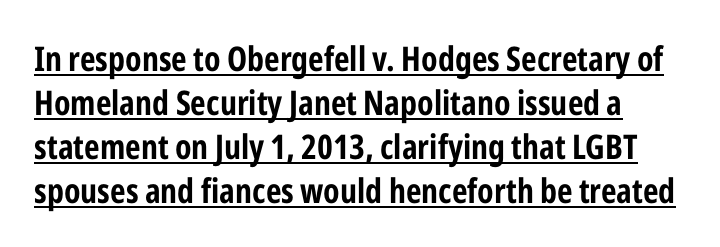
Nobody touched the tracking dial on this one. Vertical spacing — default. Glance below the letters and you will spot a drawn line. Do the characters align in a grid? No, the font is proportional.
